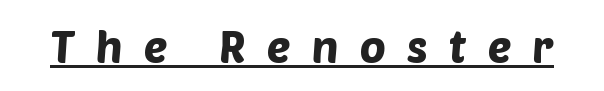
Varying glyph widths throughout — classic text-font behaviour. The text was rendered using a sans face with plain stroke endings. Somebody hit Ctrl+U on this one — the words are underlined. Tracking value appears strongly positive — letters spread wide.
